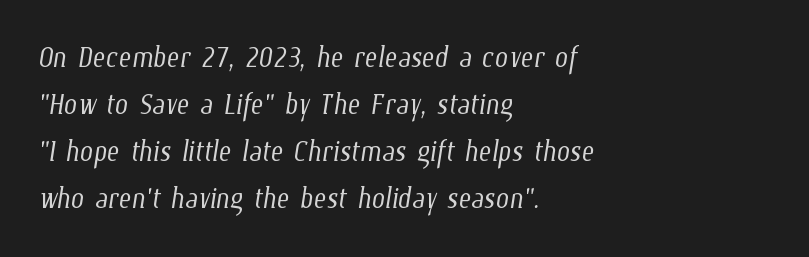
The image shows 38 px light, condensed type; set left-aligned, line spacing 1.24x, normal letter spacing, not underlined; low stroke contrast and a medium x-height.
